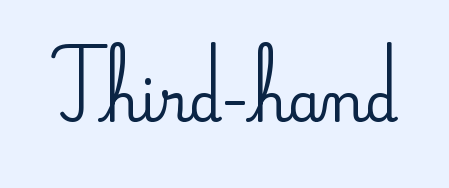
The image shows 53 px serif type, upright; set normal letter spacing, not underlined; medium stroke contrast and a small x-height.
